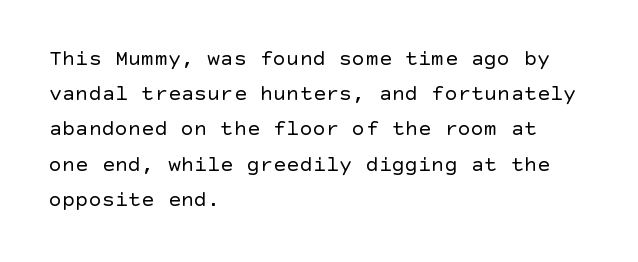
Q: Is the text bold? A: No.
Q: Is the text italic (slanted)? A: No, it is upright.
Q: Is the text underlined? A: No.
Q: How is the paragraph aligned? A: Left-aligned.
Q: Is the spacing between letters normal or unusually wide? A: Normal.
Q: Is the spacing between lines tight, normal or loose? A: Normal.
